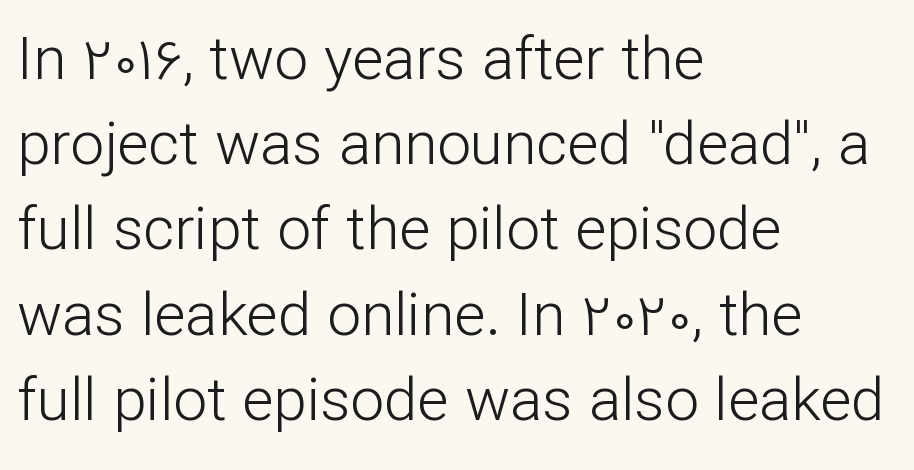
Q: Is the text bold? A: No.
Q: Is the text italic (slanted)? A: No, it is upright.
Q: Is the typeface a serif or a sans-serif typeface? A: Sans-serif.
Q: Is the text underlined? A: No.
Q: How is the paragraph aligned? A: Left-aligned.
Q: Is the spacing between letters normal or unusually wide? A: Normal.
Q: Is the spacing between lines tight, normal or loose? A: Normal.
Q: Width (condensed, normal, or wide)? A: Normal.
Q: Stroke contrast? A: Low.
Q: x-height? A: Medium.
Q: Monospaced? A: No.
